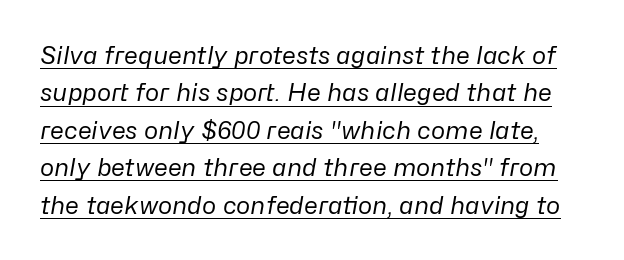
{"italic": "yes", "lean": "right", "slant_degrees": 10, "bold": "no", "underline": "yes", "line_spacing": "normal", "line_spacing_ratio": 1.56, "letter_spacing": "normal", "letter_spacing_em": 0.0, "glyph_px": 24}
